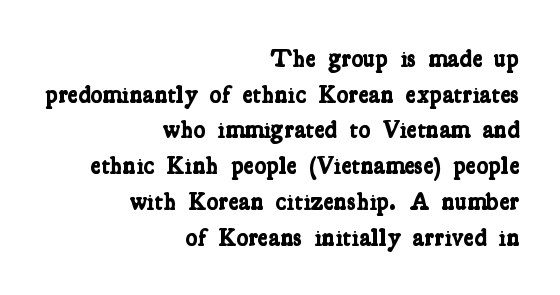
Q: Is the text bold? A: Yes.
Q: Is the text underlined? A: No.
Q: How is the paragraph aligned? A: Right-aligned.
Q: Is the spacing between letters normal or unusually wide? A: Normal.
Q: Is the spacing between lines tight, normal or loose? A: Normal.
